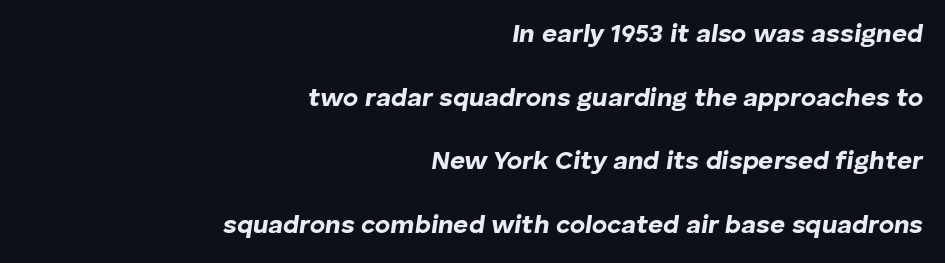
Q: Is the text bold? A: Yes.
Q: Is the text italic (slanted)? A: Yes, it leans right by about 8 degrees.
Q: Is the text underlined? A: No.
Q: How is the paragraph aligned? A: Right-aligned.
Q: Is the spacing between letters normal or unusually wide? A: Normal.
Q: Is the spacing between lines tight, normal or loose? A: Loose.
